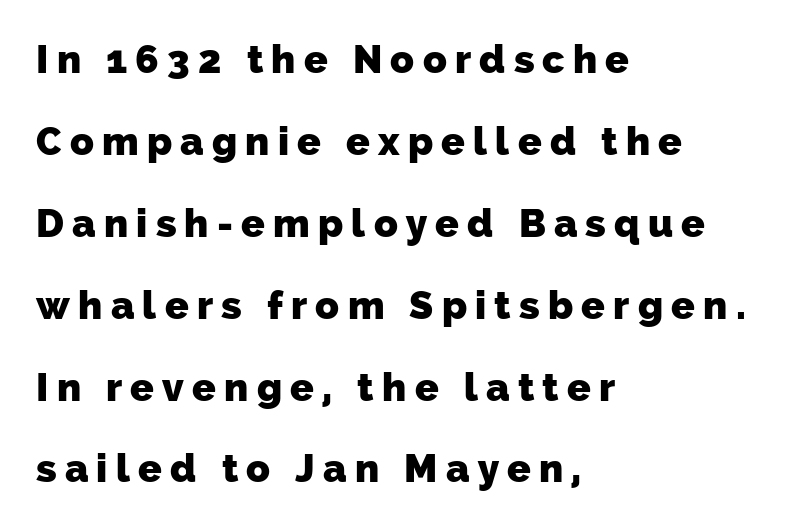
{"serif": "no", "bold": "yes", "weight": "heavy", "width": "normal", "stroke_contrast": "low", "x_height": "medium", "monospaced": "no", "underline": "no", "align": "left", "line_spacing": "loose", "line_spacing_ratio": 2.1, "letter_spacing": "wide", "letter_spacing_em": 0.21, "glyph_px": 39}
